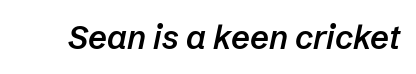
Q: Is the text bold? A: Semi-bold.
Q: Is the text italic (slanted)? A: Yes, it leans right by about 12 degrees.
Q: Is the text underlined? A: No.
Q: Is the spacing between letters normal or unusually wide? A: Normal.
Q: Width (condensed, normal, or wide)? A: Normal.
Q: Stroke contrast? A: Low.
Q: x-height? A: Medium.
Q: Monospaced? A: No.
